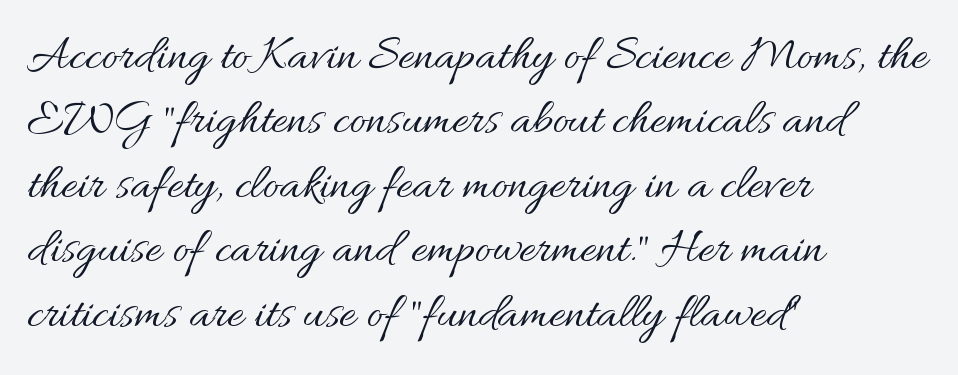
The image shows 50 px regular-weight type; set left-aligned, normal line spacing (1.29x), normal letter spacing, not underlined; medium stroke contrast and a small x-height.
